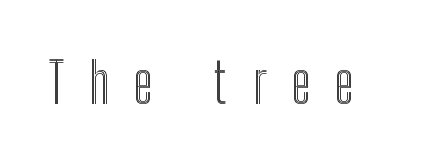
Q: Is the text italic (slanted)? A: No, it is upright.
Q: Is the text underlined? A: No.
Q: Is the spacing between letters normal or unusually wide? A: Unusually wide.
Q: Width (condensed, normal, or wide)? A: Condensed.
Q: x-height? A: Medium.
Q: Monospaced? A: No.
